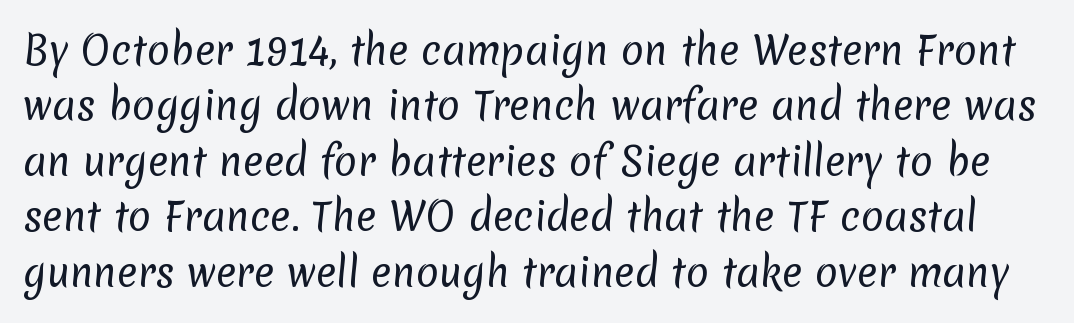
Evenly set lines give the paragraph a standard silhouette. The weight would be labelled regular, book, light, or lighter still. Words float on clear page, feet unadorned. Between one letter and the next there's only the usual sliver of space.
